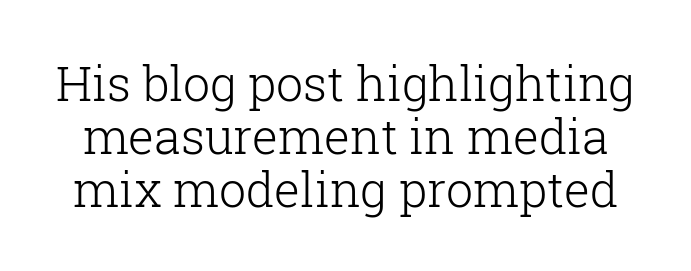
The image shows 48 px light serif type, upright; set tight line spacing (1.1x), normal letter spacing, not underlined; low stroke contrast and a medium x-height.
